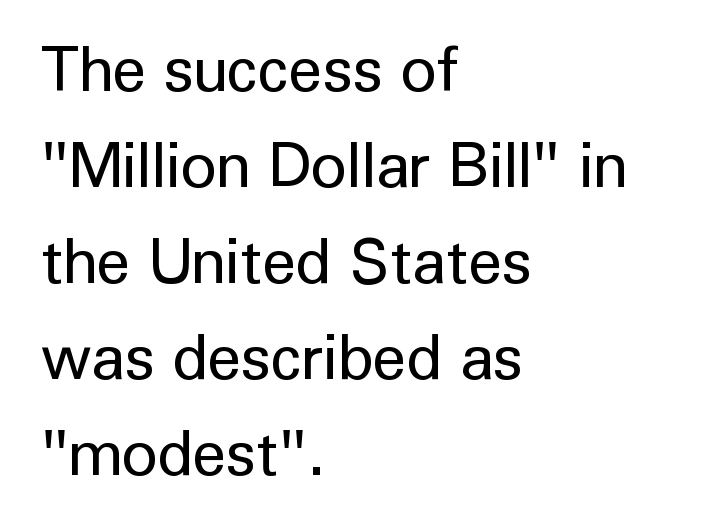
Q: Is the text bold? A: No.
Q: Is the text italic (slanted)? A: No, it is upright.
Q: Is the typeface a serif or a sans-serif typeface? A: Sans-serif.
Q: Is the text underlined? A: No.
Q: How is the paragraph aligned? A: Left-aligned.
Q: Is the spacing between letters normal or unusually wide? A: Normal.
Q: Is the spacing between lines tight, normal or loose? A: Normal.
Q: Width (condensed, normal, or wide)? A: Normal.
Q: Stroke contrast? A: Low.
Q: x-height? A: Medium.
Q: Monospaced? A: No.
